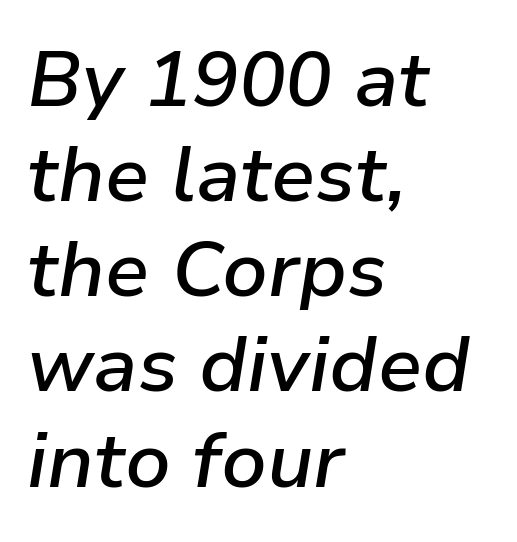
Typographic density is moderately raised because the face is semibold. Just letters on the line, the space beneath them empty. One-word summary of the alignment: left. The specimen reads as italic at a glance.
